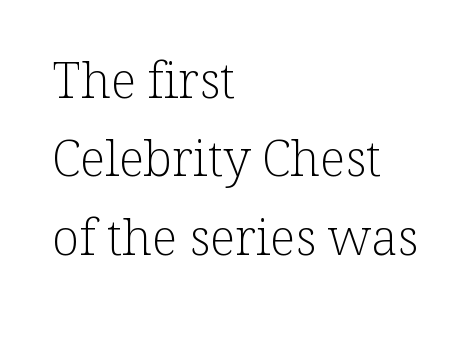
Reading down the block, your eye returns to a fixed left position each line. The glyphs are unaccompanied by any horizontal stroke below them. Varying glyph widths throughout — classic text-font behaviour. Tracking value appears to be zero — textbook default spacing. This is roman type, the default non-slanted kind.
